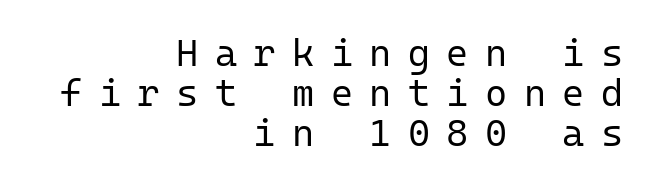
Q: Is the text bold? A: No.
Q: Is the text italic (slanted)? A: No, it is upright.
Q: Is the typeface a serif or a sans-serif typeface? A: Sans-serif.
Q: Is the text underlined? A: No.
Q: How is the paragraph aligned? A: Right-aligned.
Q: Is the spacing between letters normal or unusually wide? A: Unusually wide.
Q: Is the spacing between lines tight, normal or loose? A: Tight.
Q: Width (condensed, normal, or wide)? A: Normal.
Q: Stroke contrast? A: Low.
Q: x-height? A: Medium.
Q: Monospaced? A: Yes.
